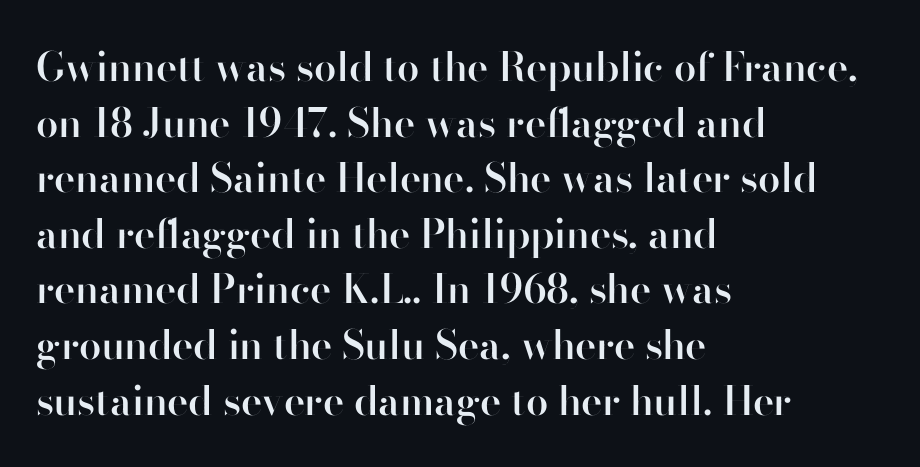
Q: Is the text bold? A: Semi-bold.
Q: Is the text italic (slanted)? A: No, it is upright.
Q: Is the typeface a serif or a sans-serif typeface? A: Sans-serif.
Q: Is the text underlined? A: No.
Q: How is the paragraph aligned? A: Left-aligned.
Q: Is the spacing between letters normal or unusually wide? A: Normal.
Q: Is the spacing between lines tight, normal or loose? A: Normal.
Q: Width (condensed, normal, or wide)? A: Normal.
Q: Stroke contrast? A: High.
Q: x-height? A: Small.
Q: Monospaced? A: No.
